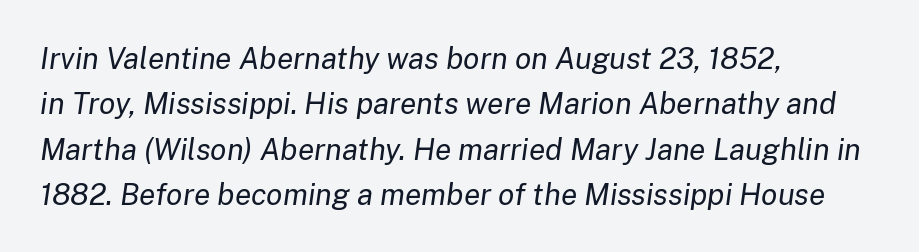
Q: Is the text bold? A: No.
Q: Is the text italic (slanted)? A: Yes, it leans right by about 8 degrees.
Q: Is the text underlined? A: No.
Q: How is the paragraph aligned? A: Left-aligned.
Q: Is the spacing between letters normal or unusually wide? A: Normal.
Q: Is the spacing between lines tight, normal or loose? A: Normal.
Q: Width (condensed, normal, or wide)? A: Normal.
Q: Stroke contrast? A: Low.
Q: x-height? A: Medium.
Q: Monospaced? A: No.
